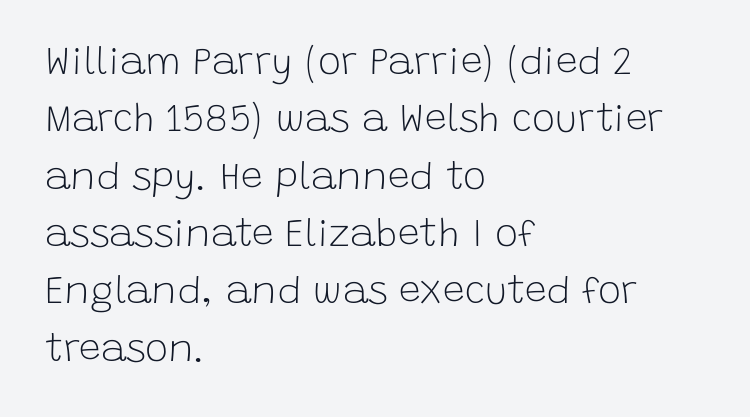
Q: Is the text bold? A: No.
Q: Is the text italic (slanted)? A: No, it is upright.
Q: Is the typeface a serif or a sans-serif typeface? A: Sans-serif.
Q: Is the text underlined? A: No.
Q: How is the paragraph aligned? A: Left-aligned.
Q: Is the spacing between letters normal or unusually wide? A: Normal.
Q: Is the spacing between lines tight, normal or loose? A: Normal.
Q: Width (condensed, normal, or wide)? A: Normal.
Q: Stroke contrast? A: Low.
Q: x-height? A: Large.
Q: Monospaced? A: No.
